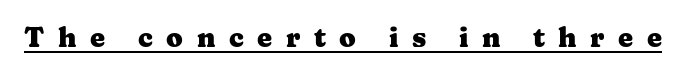
Q: Is the text bold? A: Yes.
Q: Is the text italic (slanted)? A: No, it is upright.
Q: Is the text underlined? A: Yes.
Q: Is the spacing between letters normal or unusually wide? A: Unusually wide.
